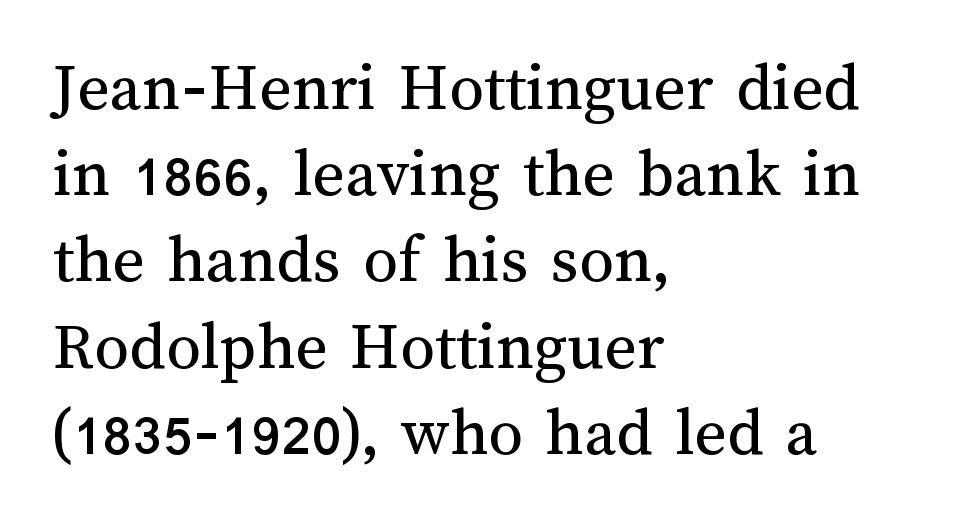
The image shows 69 px regular-weight type, upright; set left-aligned, normal line spacing (1.25x), normal letter spacing, not underlined; medium stroke contrast and a medium x-height.
